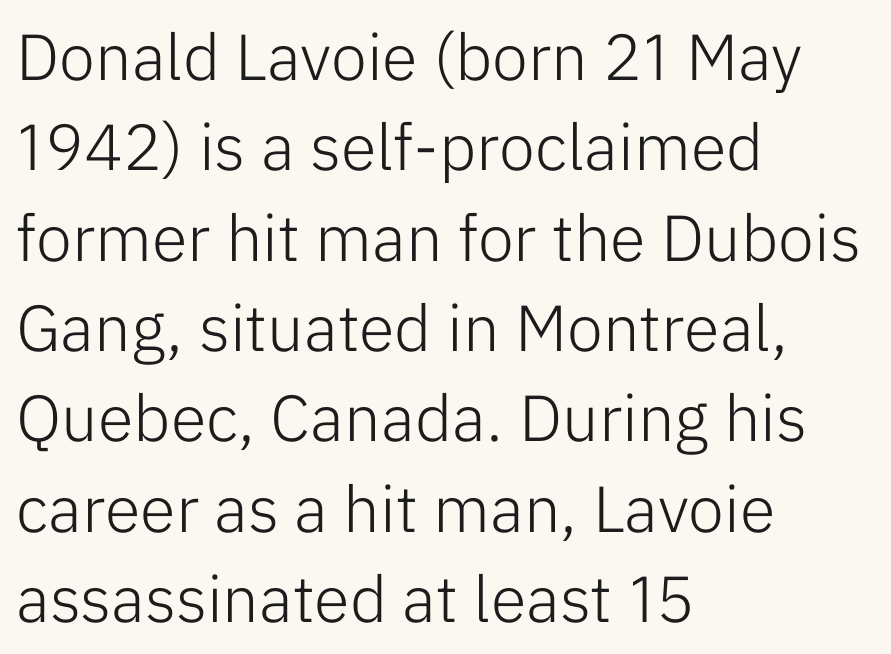
The image shows 65 px light sans-serif type, upright; set left-aligned, normal line spacing (1.39x), normal letter spacing, not underlined; low stroke contrast and a medium x-height.
